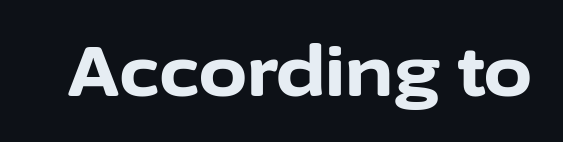
{"serif": "no", "italic": "no", "bold": "yes", "weight": "bold", "width": "normal", "stroke_contrast": "low", "x_height": "medium", "monospaced": "no", "underline": "no", "letter_spacing": "normal", "letter_spacing_em": 0.0, "glyph_px": 69}
